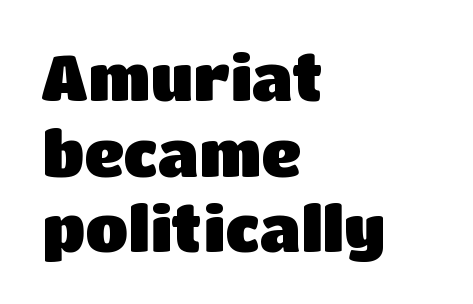
Q: Is the text bold? A: Yes.
Q: Is the text italic (slanted)? A: No, it is upright.
Q: Is the typeface a serif or a sans-serif typeface? A: Sans-serif.
Q: Is the text underlined? A: No.
Q: How is the paragraph aligned? A: Left-aligned.
Q: Is the spacing between letters normal or unusually wide? A: Normal.
Q: Width (condensed, normal, or wide)? A: Normal.
Q: Stroke contrast? A: Low.
Q: x-height? A: Large.
Q: Monospaced? A: No.
